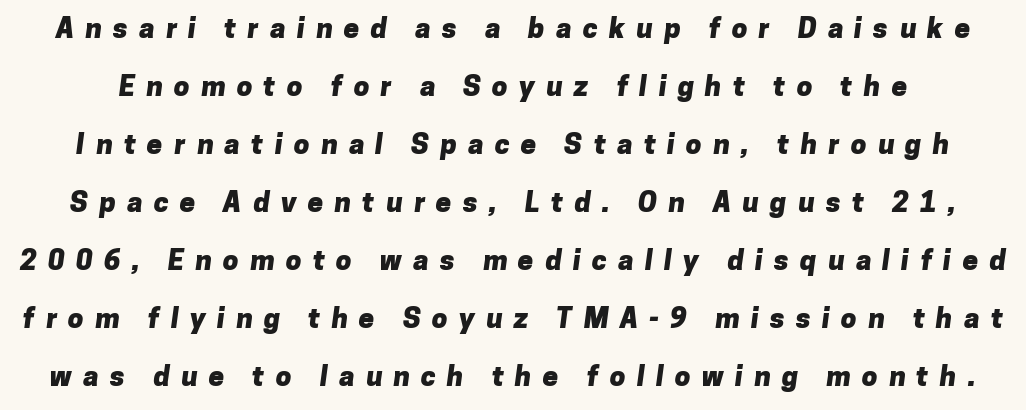
Note the varied advance widths — an 'i' is clearly narrower than an 'm'. The face used here is a sans, in the tradition of grotesques and geometrics. A full-strength bold gives these letters their thick strokes. The words here are not underlined. The space between consecutive lines is lavish.
